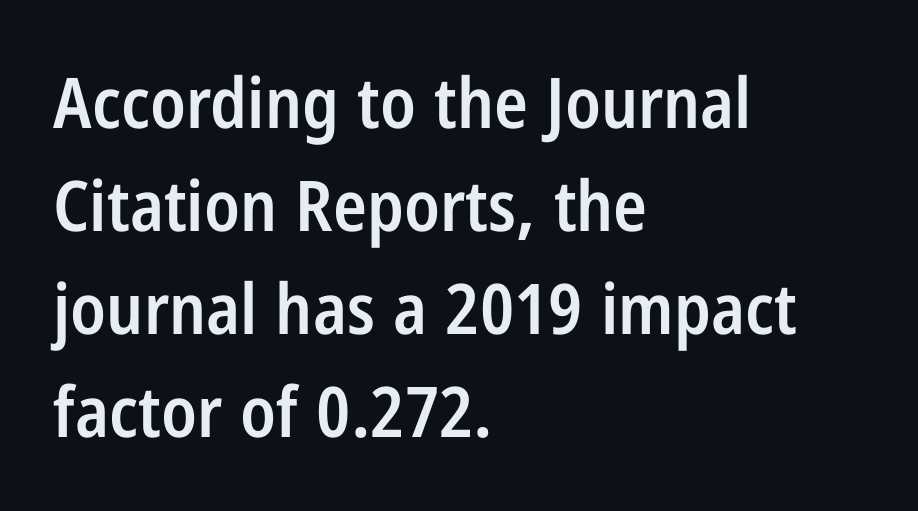
The image shows 70 px semibold, condensed sans-serif type, upright; set left-aligned, normal line spacing (1.47x), normal letter spacing, not underlined; low stroke contrast and a medium x-height.
